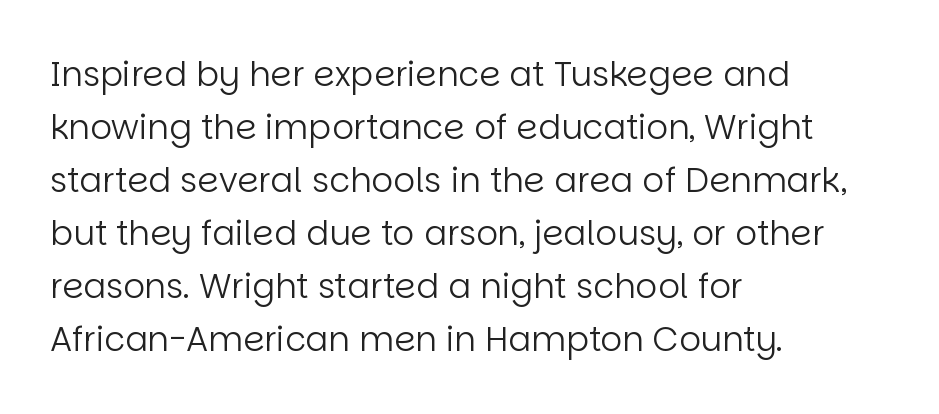
The lines are quadded left. The letterforms sit shoulder to shoulder at normal distance. Does the lettering tilt? It doesn't — this is upright. The passage shown is not underscored anywhere. The letters look calm and open, with moderate or lighter stems. Are there feet on the stems? There aren't — it's a sans.
